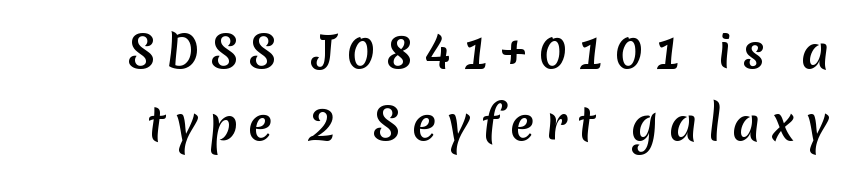
{"serif": "no", "width": "normal", "stroke_contrast": "medium", "x_height": "medium", "monospaced": "no", "underline": "no", "line_spacing": "normal", "line_spacing_ratio": 1.64, "letter_spacing": "wide", "letter_spacing_em": 0.25, "glyph_px": 44}
